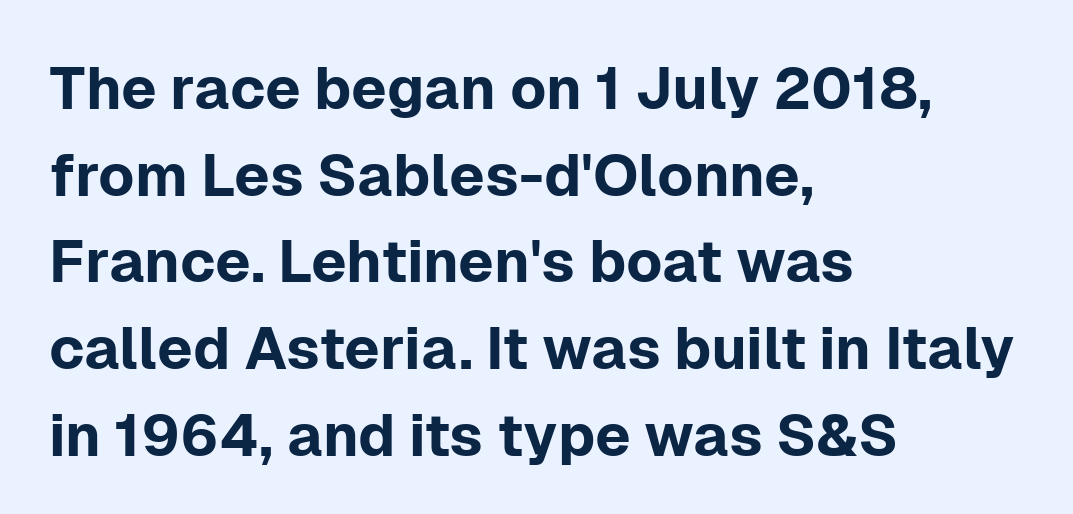
{"serif": "no", "italic": "no", "width": "normal", "stroke_contrast": "low", "x_height": "medium", "monospaced": "no", "underline": "no", "align": "left", "line_spacing": "normal", "line_spacing_ratio": 1.47, "letter_spacing": "normal", "letter_spacing_em": 0.0, "glyph_px": 59}
